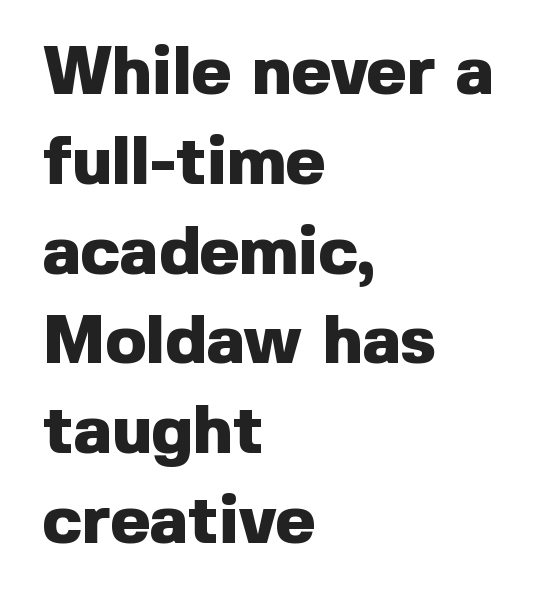
Are there feet on the stems? There aren't — it's a sans. Do the characters align in a grid? No, the font is proportional. Line beginnings align vertically; line endings do not. You could call the tracking neutral — neither tight nor loose.
